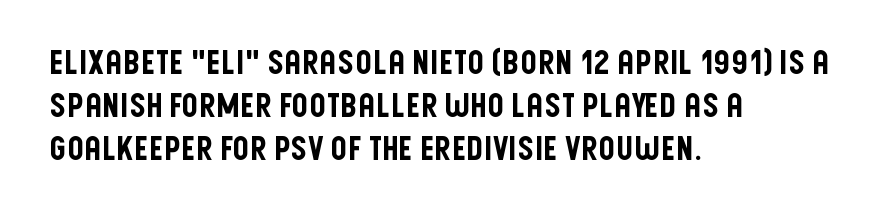
The image shows 33 px condensed sans-serif type, upright; set left-aligned, normal line spacing (1.3x), normal letter spacing, not underlined; low stroke contrast and a large x-height.
